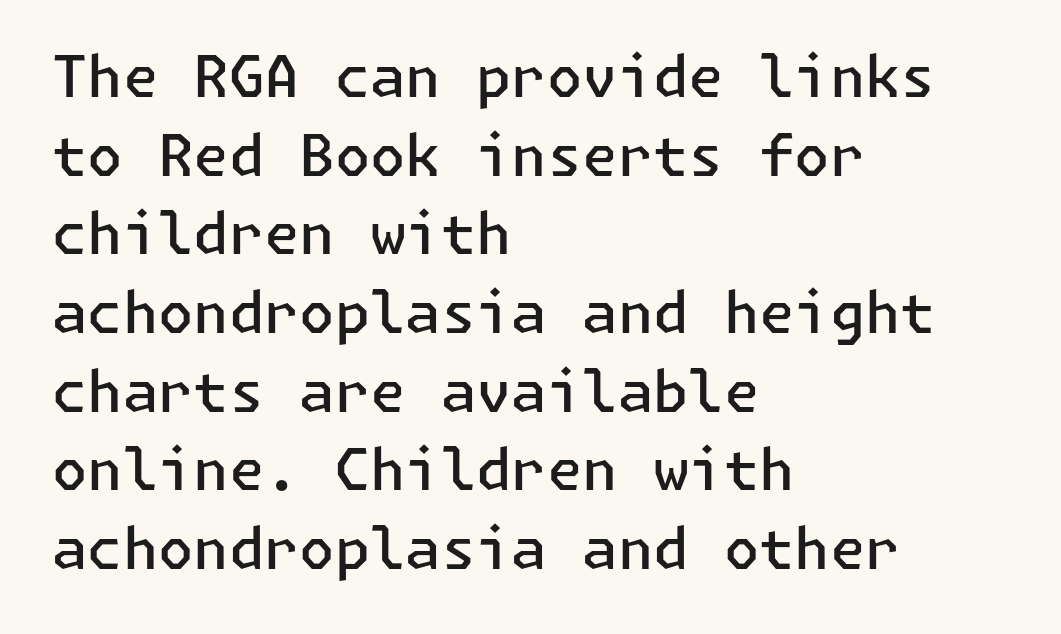
Q: Is the text bold? A: Semi-bold.
Q: Is the text italic (slanted)? A: No, it is upright.
Q: Is the typeface a serif or a sans-serif typeface? A: Sans-serif.
Q: Is the text underlined? A: No.
Q: How is the paragraph aligned? A: Left-aligned.
Q: Is the spacing between letters normal or unusually wide? A: Normal.
Q: Is the spacing between lines tight, normal or loose? A: Normal.
Q: Width (condensed, normal, or wide)? A: Normal.
Q: Stroke contrast? A: Low.
Q: x-height? A: Medium.
